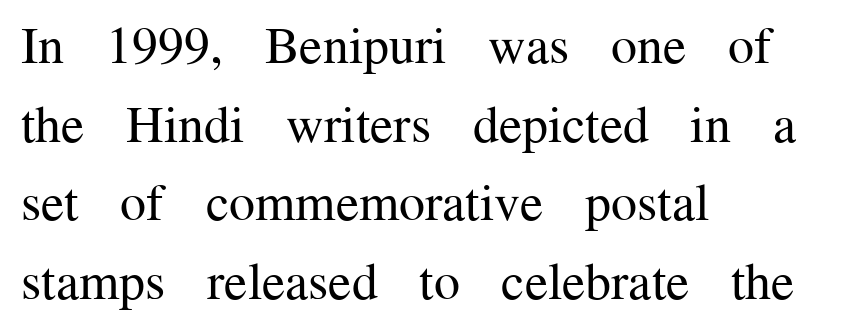
The image shows 52 px regular-weight serif type, upright; set left-aligned, normal line spacing (1.51x), normal letter spacing, not underlined; medium stroke contrast and a medium x-height.
